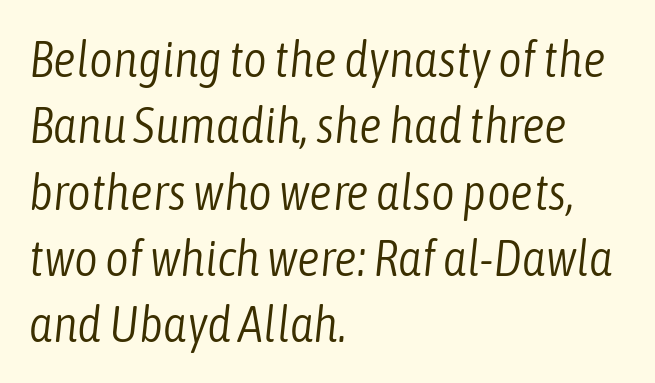
{"italic": "yes", "lean": "right", "slant_degrees": 6, "bold": "no", "weight": "light", "width": "condensed", "stroke_contrast": "low", "x_height": "medium", "monospaced": "no", "underline": "no", "align": "left", "line_spacing": "normal", "line_spacing_ratio": 1.3, "letter_spacing": "normal", "letter_spacing_em": 0.0, "glyph_px": 51}
